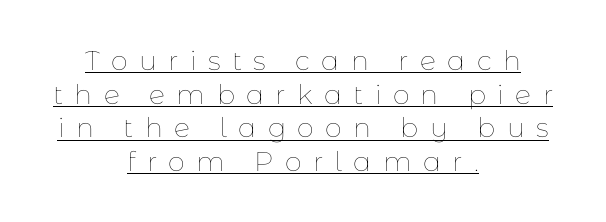
{"italic": "no", "bold": "no", "underline": "yes", "align": "center", "line_spacing": "normal", "line_spacing_ratio": 1.25, "letter_spacing": "wide", "letter_spacing_em": 0.42, "glyph_px": 27}
